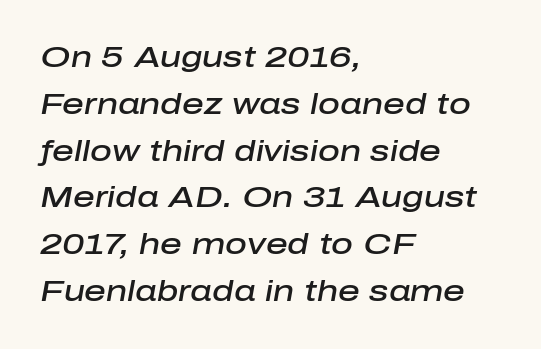
{"italic": "yes", "lean": "right", "slant_degrees": 10, "bold": "semi", "weight": "semibold", "width": "normal", "stroke_contrast": "low", "x_height": "medium", "monospaced": "no", "underline": "no", "align": "left", "line_spacing": "normal", "line_spacing_ratio": 1.56, "letter_spacing": "normal", "letter_spacing_em": 0.0, "glyph_px": 30}
